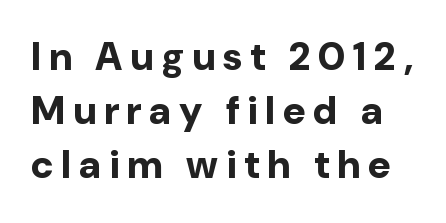
Q: Is the text bold? A: Yes.
Q: Is the text italic (slanted)? A: No, it is upright.
Q: Is the typeface a serif or a sans-serif typeface? A: Sans-serif.
Q: Is the text underlined? A: No.
Q: Is the spacing between letters normal or unusually wide? A: Unusually wide.
Q: Is the spacing between lines tight, normal or loose? A: Normal.
Q: Width (condensed, normal, or wide)? A: Normal.
Q: Stroke contrast? A: Low.
Q: x-height? A: Medium.
Q: Monospaced? A: No.
